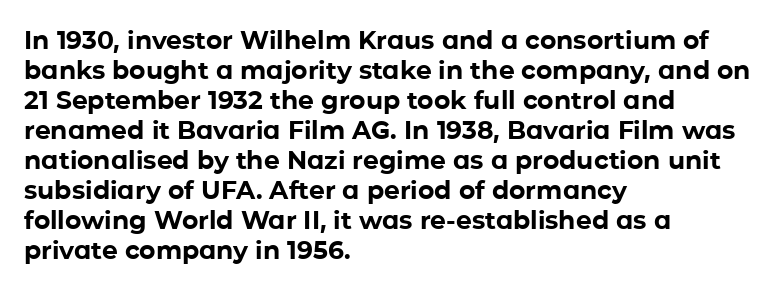
Default kerning and tracking; the words read as compact shapes. The letters stand upright; this is a roman face. Pretty heavy lettering here — definitely bold. The words here are not underlined.
